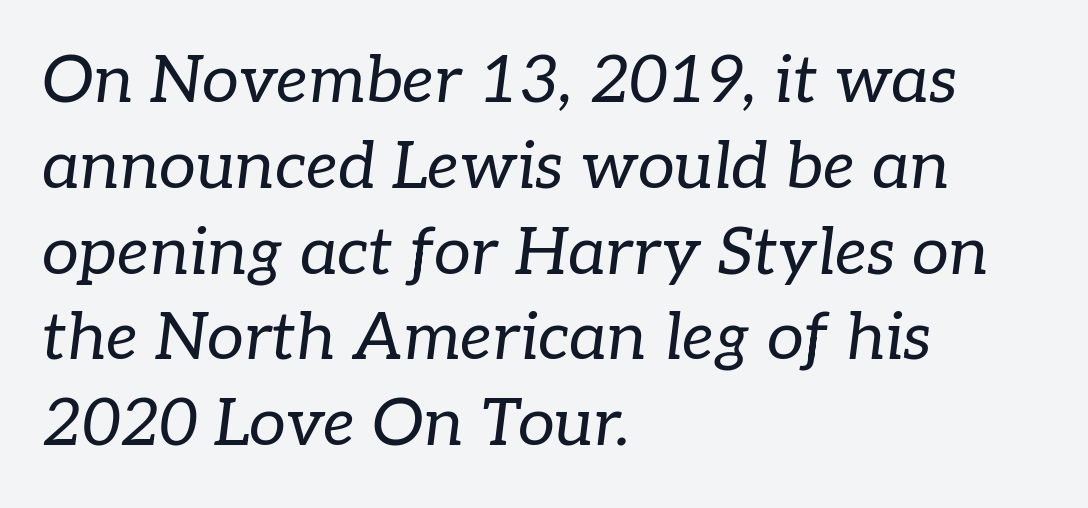
The image shows 66 px regular-weight serif type, italic (leaning right); set left-aligned, normal line spacing (1.3x), normal letter spacing, not underlined; low stroke contrast and a medium x-height.
